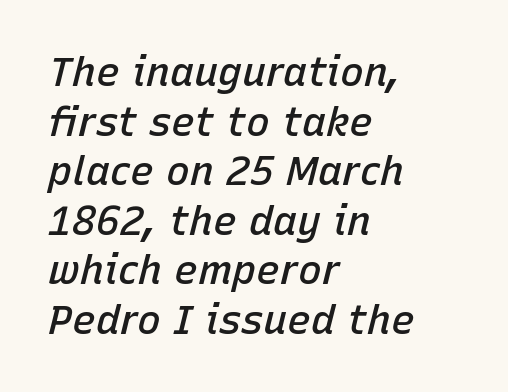
The image shows 40 px semibold type, italic (leaning right); set left-aligned, line spacing 1.24x, normal letter spacing, not underlined; low stroke contrast and a medium x-height.
